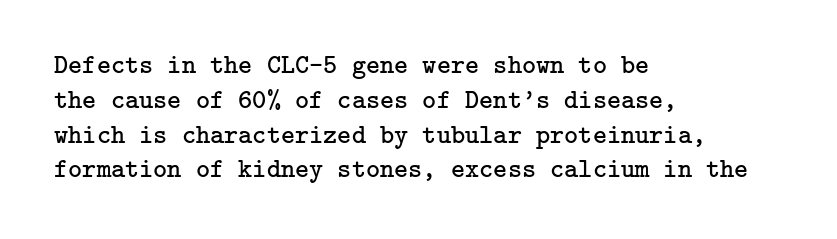
Q: Is the text bold? A: No.
Q: Is the text italic (slanted)? A: No, it is upright.
Q: Is the text underlined? A: No.
Q: How is the paragraph aligned? A: Left-aligned.
Q: Is the spacing between letters normal or unusually wide? A: Normal.
Q: Is the spacing between lines tight, normal or loose? A: Normal.
